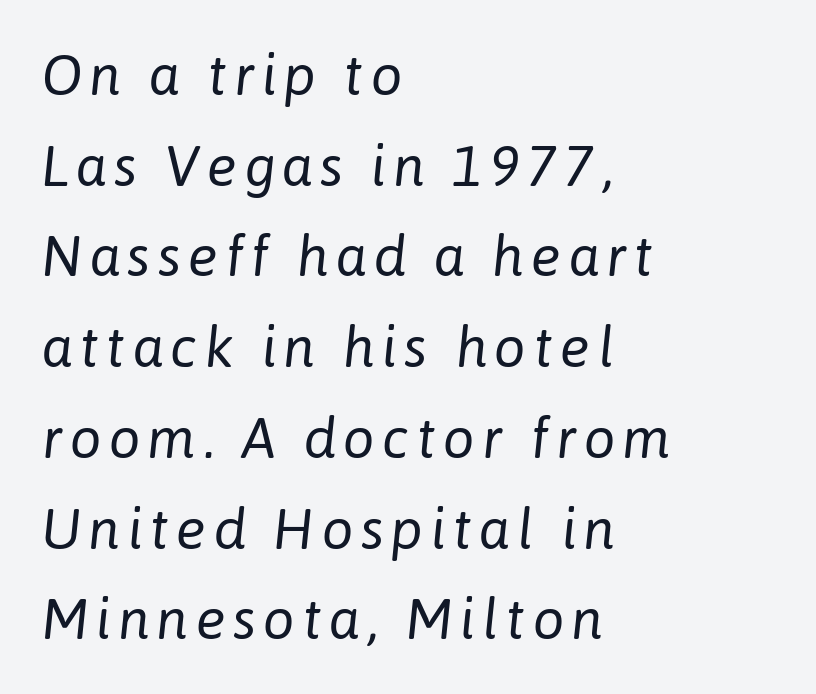
The image shows 56 px regular-weight type, italic (leaning right); set left-aligned, normal line spacing (1.62x), not underlined; low stroke contrast and a medium x-height.
